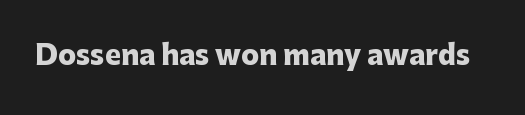
Q: Is the text bold? A: Yes.
Q: Is the text italic (slanted)? A: No, it is upright.
Q: Is the text underlined? A: No.
Q: Is the spacing between letters normal or unusually wide? A: Normal.
